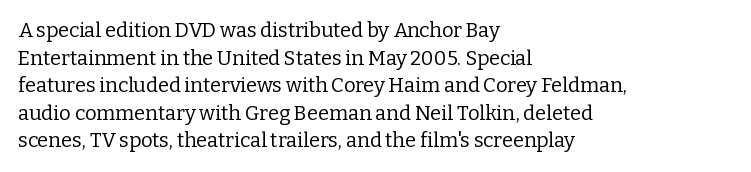
This rendering leaves character spacing at its baseline value. These lines stack with their left ends in a neat column. Reading down the column, the eye jumps a familiar distance to each next line. Stroke mass is kept to a normal reading level or below. Unlike italic type, these characters show no tilt at all. No word sits above an underline.
